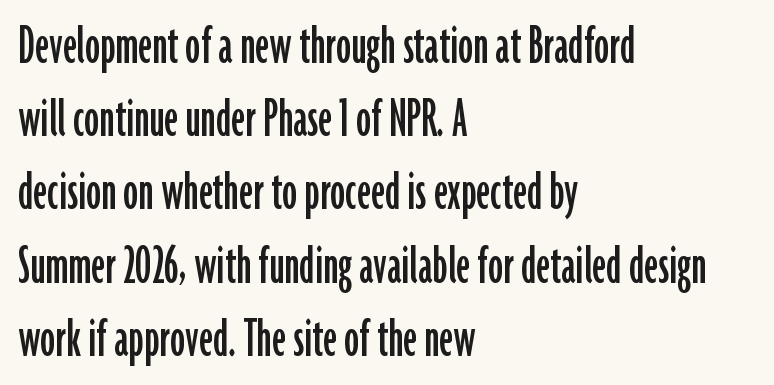
Q: Is the text italic (slanted)? A: No, it is upright.
Q: Is the typeface a serif or a sans-serif typeface? A: Sans-serif.
Q: Is the text underlined? A: No.
Q: How is the paragraph aligned? A: Left-aligned.
Q: Is the spacing between letters normal or unusually wide? A: Normal.
Q: Width (condensed, normal, or wide)? A: Condensed.
Q: Stroke contrast? A: Low.
Q: x-height? A: Medium.
Q: Monospaced? A: No.
